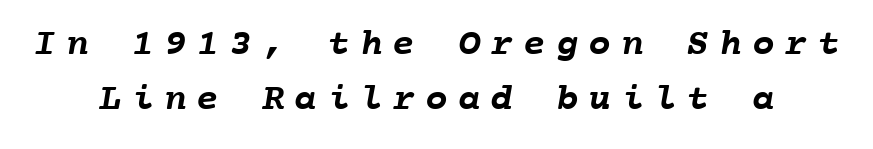
The image shows 38 px semibold type, monospaced; set normal line spacing (1.45x), unusually wide letter spacing (+0.26 em), not underlined; low stroke contrast and a medium x-height.
